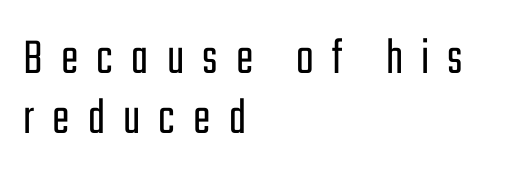
Q: Is the text bold? A: No.
Q: Is the text italic (slanted)? A: No, it is upright.
Q: Is the typeface a serif or a sans-serif typeface? A: Sans-serif.
Q: Is the text underlined? A: No.
Q: How is the paragraph aligned? A: Left-aligned.
Q: Is the spacing between letters normal or unusually wide? A: Unusually wide.
Q: Width (condensed, normal, or wide)? A: Condensed.
Q: Stroke contrast? A: Low.
Q: x-height? A: Medium.
Q: Monospaced? A: No.
